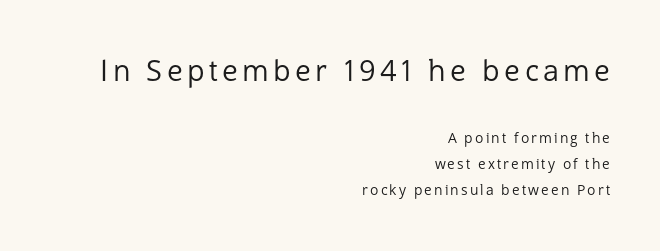
{"serif": "no", "italic": "no", "bold": "no", "weight": "regular", "width": "normal", "stroke_contrast": "low", "x_height": "medium", "monospaced": "no", "underline": "no", "align": "right", "line_spacing_ratio": 1.88, "larger_block": "first", "size_ratio": 2.07, "glyph_px": 29}
